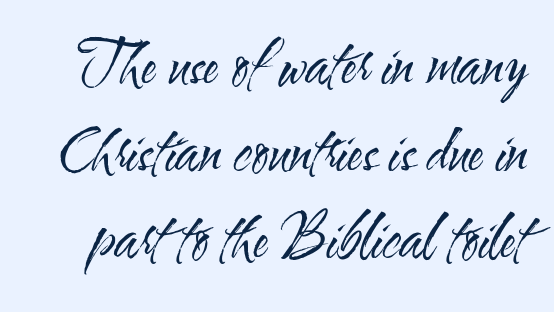
{"serif": "no", "bold": "no", "weight": "regular", "width": "condensed", "stroke_contrast": "medium", "x_height": "small", "monospaced": "no", "underline": "no", "line_spacing": "normal", "line_spacing_ratio": 1.53, "letter_spacing": "normal", "letter_spacing_em": 0.0, "glyph_px": 57}
